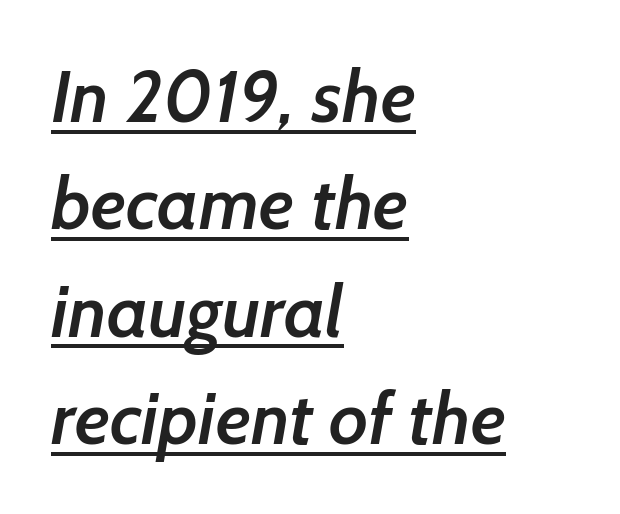
The image shows 73 px semibold sans-serif type; set left-aligned, normal line spacing (1.47x), normal letter spacing, underlined; low stroke contrast and a medium x-height.
